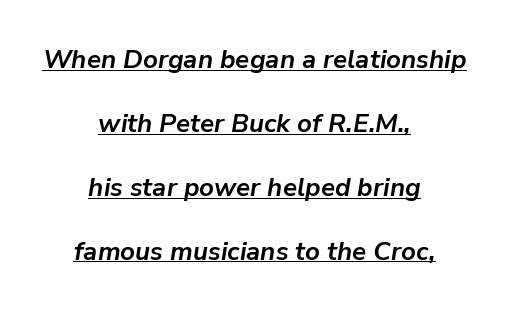
These lines stand farther apart than default settings would place them. Characters follow at the spacing the type designer built in. Caption: bold face, heavy strokes. Notice how a bar underscores the lettering throughout. The typography opts for an oblique posture over an upright one. The setting favours the middle, as headings and verse often do.
